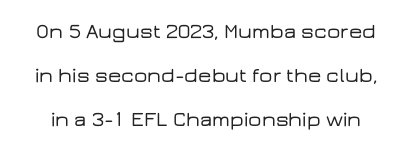
{"italic": "no", "underline": "no", "line_spacing": "loose", "line_spacing_ratio": 2.1, "letter_spacing": "normal", "letter_spacing_em": 0.0, "glyph_px": 21}
